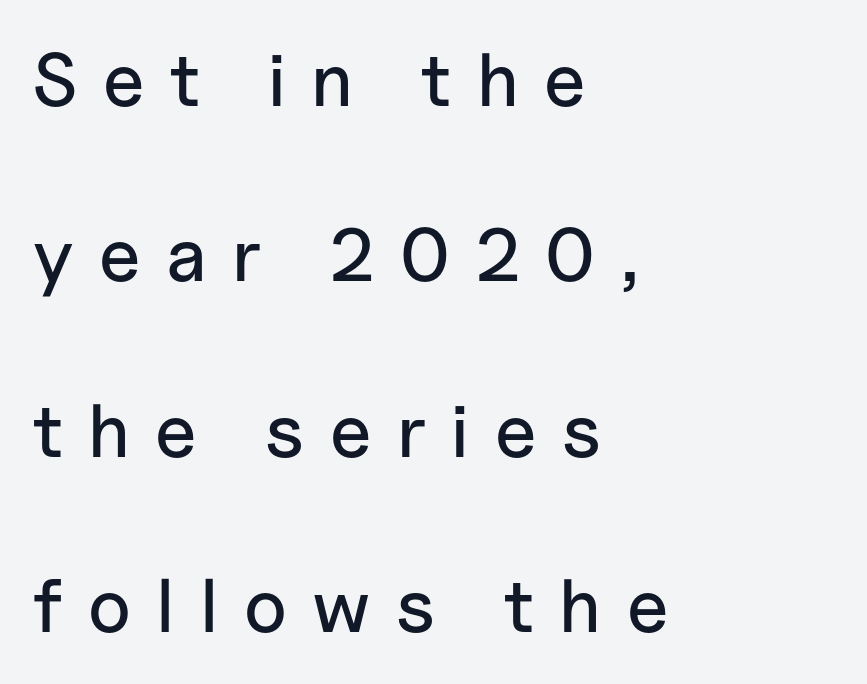
Q: Is the text italic (slanted)? A: No, it is upright.
Q: Is the typeface a serif or a sans-serif typeface? A: Sans-serif.
Q: Is the text underlined? A: No.
Q: How is the paragraph aligned? A: Left-aligned.
Q: Is the spacing between letters normal or unusually wide? A: Unusually wide.
Q: Is the spacing between lines tight, normal or loose? A: Loose.
Q: Width (condensed, normal, or wide)? A: Normal.
Q: Stroke contrast? A: Low.
Q: x-height? A: Medium.
Q: Monospaced? A: No.
